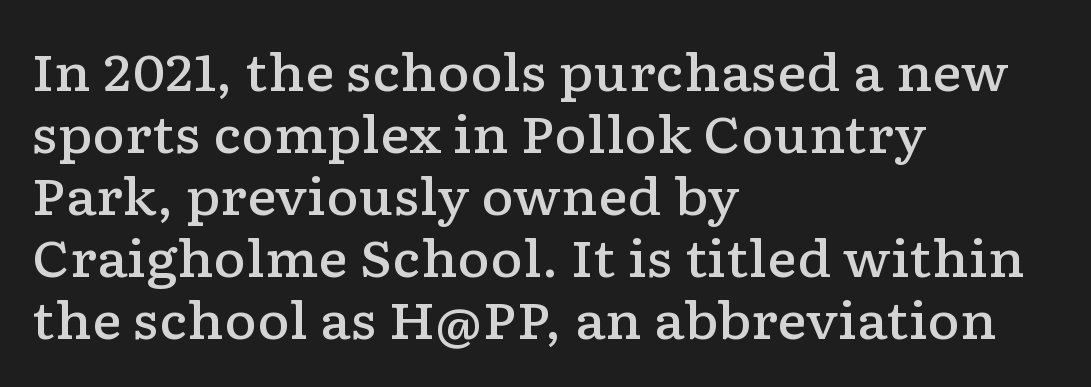
The image shows 50 px semibold, wide serif type, upright; set left-aligned, line spacing 1.24x, normal letter spacing, not underlined; low stroke contrast and a medium x-height.
